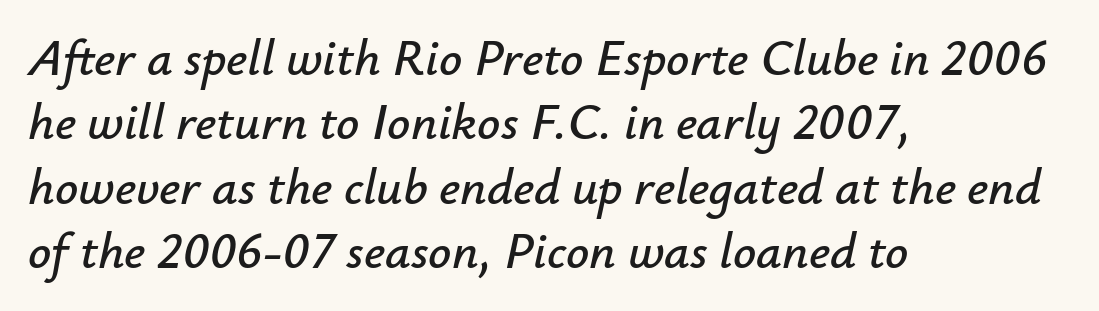
{"italic": "yes", "lean": "right", "slant_degrees": 12, "width": "normal", "stroke_contrast": "low", "x_height": "small", "monospaced": "no", "underline": "no", "align": "left", "line_spacing": "normal", "line_spacing_ratio": 1.26, "letter_spacing": "normal", "letter_spacing_em": 0.0, "glyph_px": 51}
